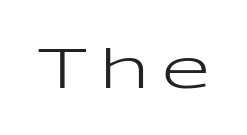
The image shows 55 px regular-weight, wide sans-serif type, upright; set unusually wide letter spacing (+0.24 em), not underlined; low stroke contrast and a medium x-height.
